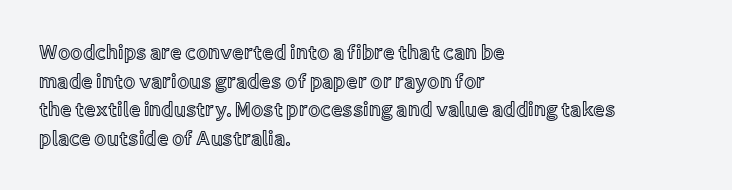
{"italic": "no", "underline": "no", "align": "left", "line_spacing": "normal", "line_spacing_ratio": 1.43, "letter_spacing": "normal", "letter_spacing_em": 0.0, "glyph_px": 20}
